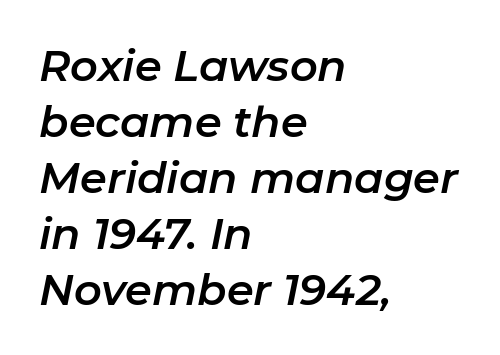
The rendering applies a slant to the glyphs. Only glyphs here, with clear space below each row. Regular leading. Tracking value appears to be zero — textbook default spacing. The paragraph shown leans on its left margin.
